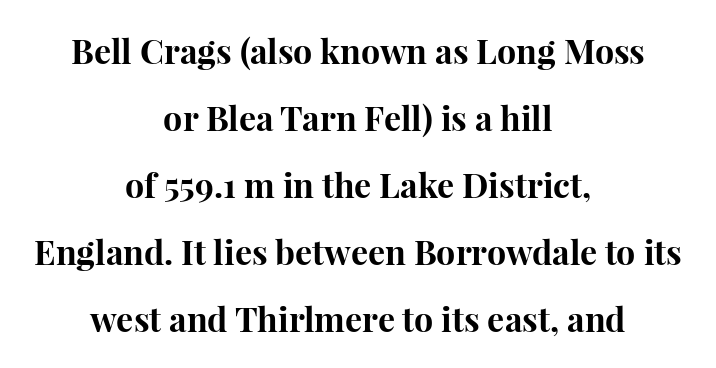
Teacher's note: observe the equal gaps on both sides — that is centered alignment. Posture: straight, roman, zero tilt. The face used here is proportionally spaced, like ordinary book or web type. The line texture is even and compact thanks to regular tracking.
